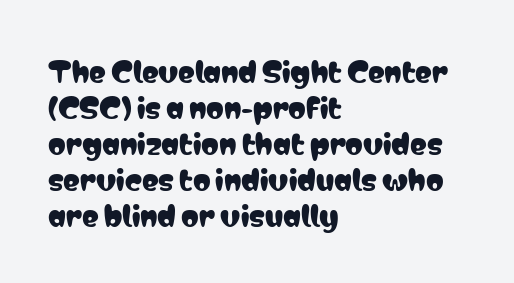
Left-aligned paragraph, ragged on the right. These lines are rendered in a variable-pitch font. Quick note: not italic, upright. Leading matches the norm, producing a regular column.
